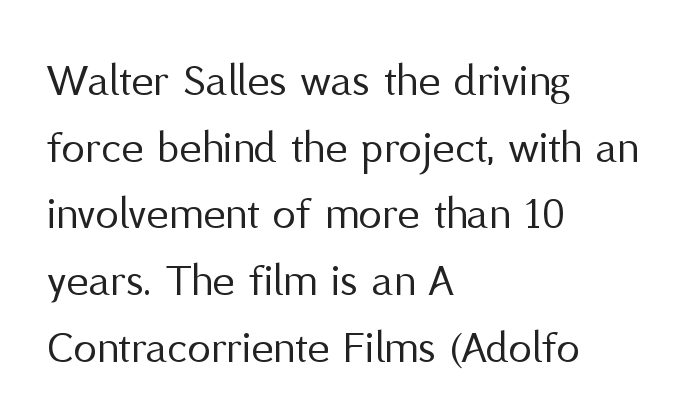
Is this a fixed-width face? No — the glyphs have proportional, varying widths. Casual observation: everything's shoved over to the left. The lettering stays uniformly vertical, giving the passage a roman look. Normally led — the rows are evenly, conventionally spaced. Stems and bowls with no extra thickness — not bold. Each row of text sits above clean, open space.
